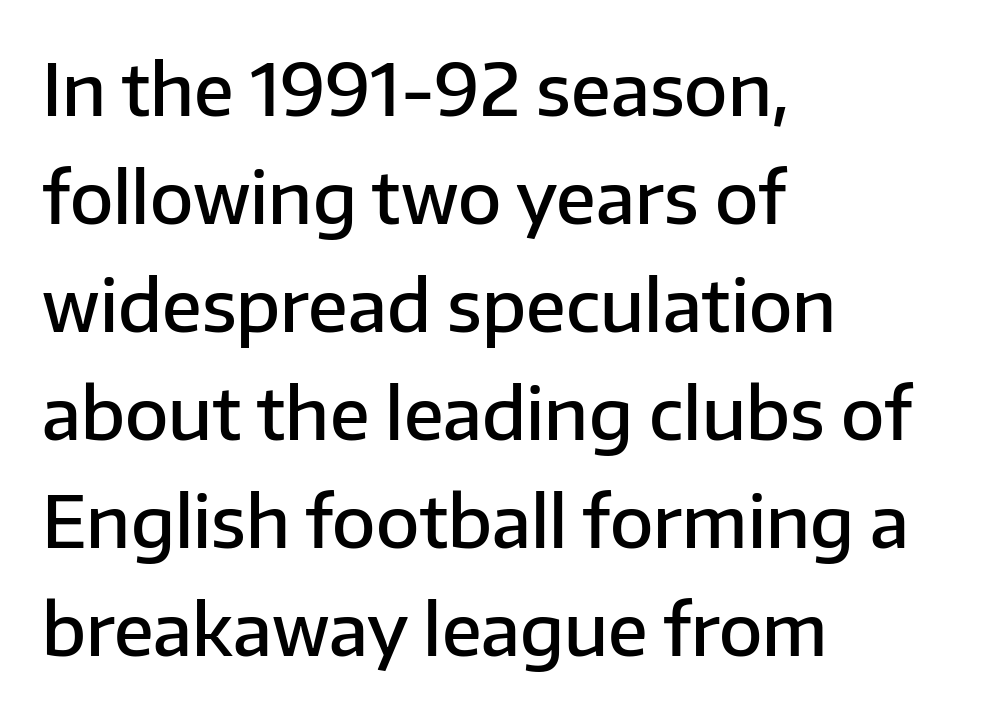
{"serif": "no", "italic": "no", "bold": "semi", "weight": "semibold", "width": "normal", "stroke_contrast": "low", "x_height": "medium", "monospaced": "no", "underline": "no", "align": "left", "line_spacing": "normal", "line_spacing_ratio": 1.52, "letter_spacing": "normal", "letter_spacing_em": 0.0, "glyph_px": 71}
